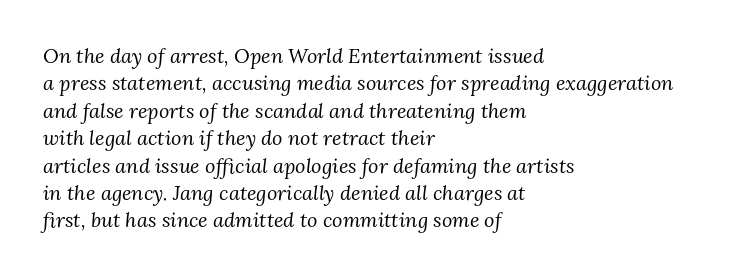
Bold? No — there's no thickening of the strokes. Words appear dense and cohesive because spacing is normal. Descenders hang freely into open space. The face used here has a pronounced slope to its letters. Compared with typical paragraphs, the rows here are spaced about the same. Left-aligned paragraph, ragged on the right.
